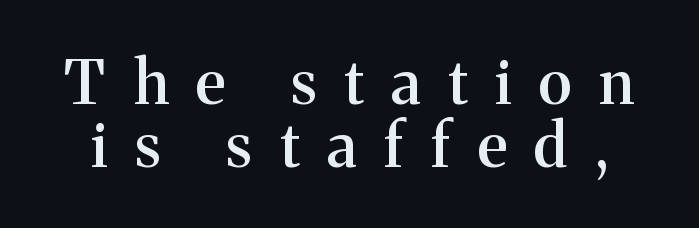
Whoever set this chose condensed vertical rhythm over breathing room. Bold? Not quite — semibold, heavier than regular but stopping short. Just letters on the line, the space beneath them empty. This is roman type, the default non-slanted kind. Regarding serifs, this sample has them. Spacing verdict: proportional, widths tailored to each character.
